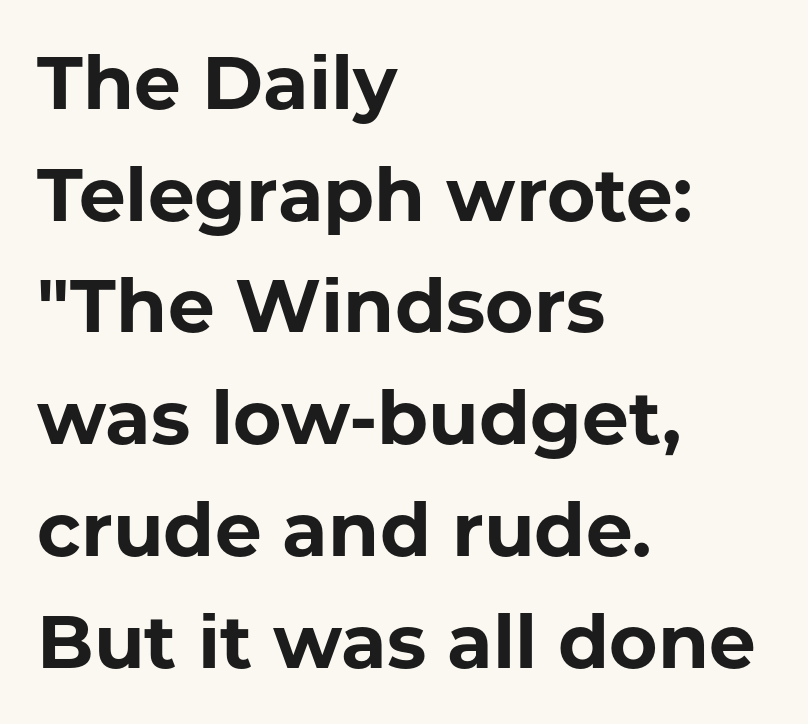
The image shows 74 px bold sans-serif type, upright; set left-aligned, normal line spacing (1.51x), normal letter spacing, not underlined; low stroke contrast and a medium x-height.
